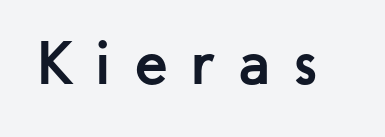
Q: Is the text bold? A: Yes.
Q: Is the text italic (slanted)? A: No, it is upright.
Q: Is the typeface a serif or a sans-serif typeface? A: Sans-serif.
Q: Is the text underlined? A: No.
Q: Is the spacing between letters normal or unusually wide? A: Unusually wide.
Q: Width (condensed, normal, or wide)? A: Normal.
Q: Stroke contrast? A: Low.
Q: x-height? A: Medium.
Q: Monospaced? A: No.
